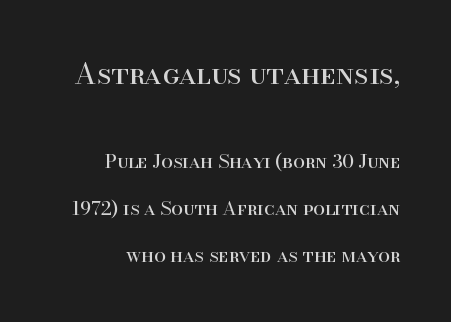
Q: Is the text bold? A: No.
Q: Is the text italic (slanted)? A: No, it is upright.
Q: Is the typeface a serif or a sans-serif typeface? A: Serif.
Q: Is the text underlined? A: No.
Q: How is the paragraph aligned? A: Right-aligned.
Q: Is the spacing between letters normal or unusually wide? A: Normal.
Q: Is the spacing between lines tight, normal or loose? A: Loose.
Q: Which block of text is set in a larger size, the first (top) or the second (bottom)? A: The first (top) one.
Q: Width (condensed, normal, or wide)? A: Normal.
Q: Stroke contrast? A: High.
Q: x-height? A: Small.
Q: Monospaced? A: No.
